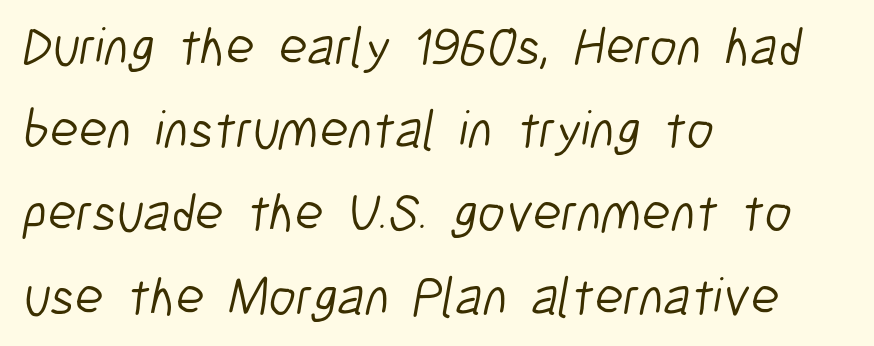
Q: Is the text bold? A: No.
Q: Is the typeface a serif or a sans-serif typeface? A: Sans-serif.
Q: Is the text underlined? A: No.
Q: How is the paragraph aligned? A: Left-aligned.
Q: Is the spacing between letters normal or unusually wide? A: Normal.
Q: Is the spacing between lines tight, normal or loose? A: Normal.
Q: Width (condensed, normal, or wide)? A: Condensed.
Q: Stroke contrast? A: Low.
Q: x-height? A: Medium.
Q: Monospaced? A: No.
